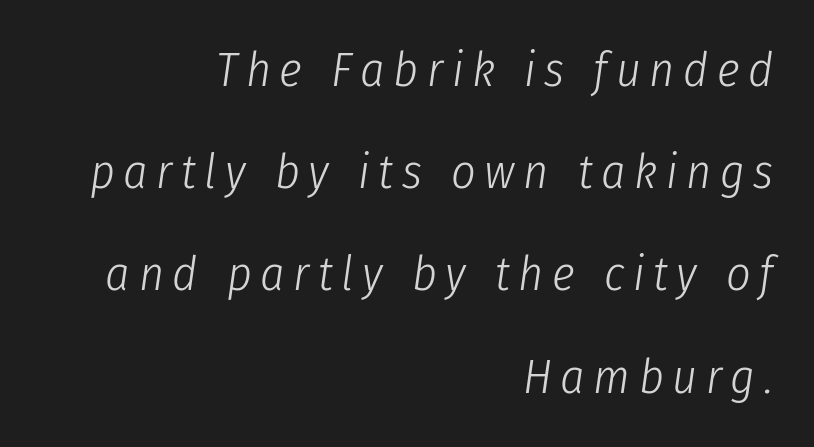
Reading down the column, the eye jumps a long way to each next line. Unbolded letterforms with no extra heft. Looks like regular typesetting: each glyph gets only the width it needs. Underline: absent. These lines stack with their right ends in a neat column. Looking at the ascenders, they clearly lean.
